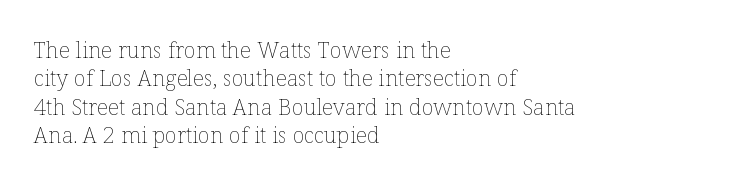
The image shows 22 px text type, upright; set left-aligned, normal line spacing (1.29x), normal letter spacing, not underlined.
